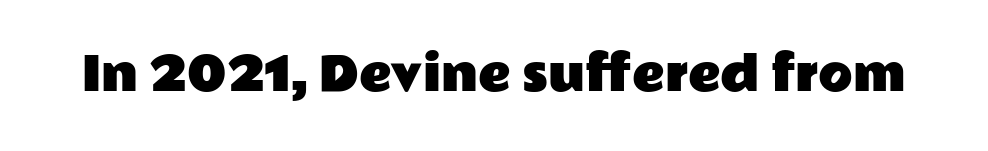
Q: Is the text italic (slanted)? A: No, it is upright.
Q: Is the typeface a serif or a sans-serif typeface? A: Sans-serif.
Q: Is the text underlined? A: No.
Q: Is the spacing between letters normal or unusually wide? A: Normal.
Q: Width (condensed, normal, or wide)? A: Wide.
Q: Stroke contrast? A: Low.
Q: x-height? A: Medium.
Q: Monospaced? A: No.
